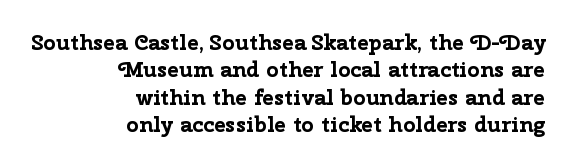
The image shows 22 px bold type, upright; set right-aligned, normal line spacing (1.25x), normal letter spacing, not underlined.
